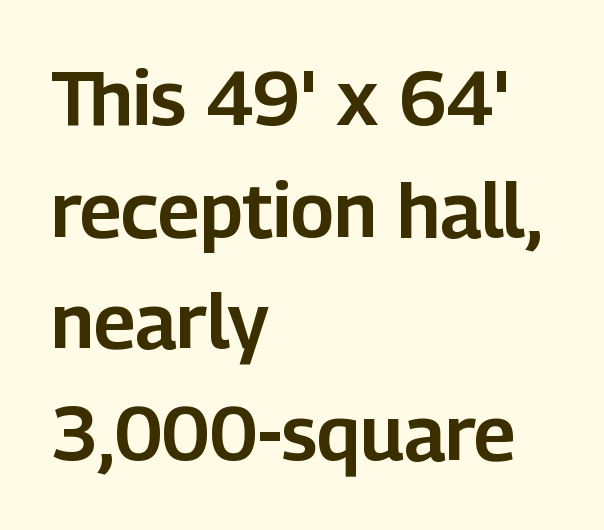
{"serif": "no", "italic": "no", "width": "normal", "stroke_contrast": "low", "x_height": "medium", "monospaced": "no", "underline": "no", "align": "left", "line_spacing": "normal", "line_spacing_ratio": 1.47, "letter_spacing": "normal", "letter_spacing_em": 0.0, "glyph_px": 76}
